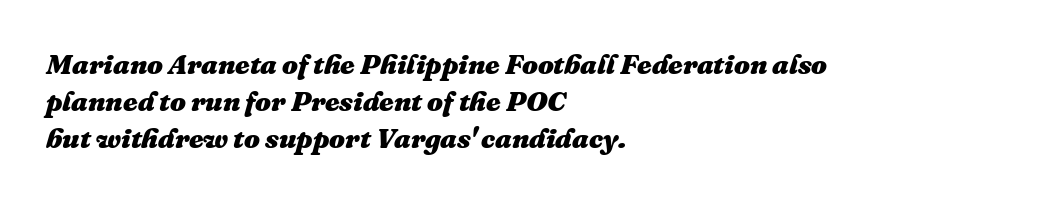
Plain, unruled lines of type. Summary of vertical rhythm: regular, with standard interline spacing. Chunky letters — that's bold for sure. Horizontally, the lines are justified to the leading edge only. Every character sits at an angle, as italics do. The rendering keeps characters at their native spacing.
